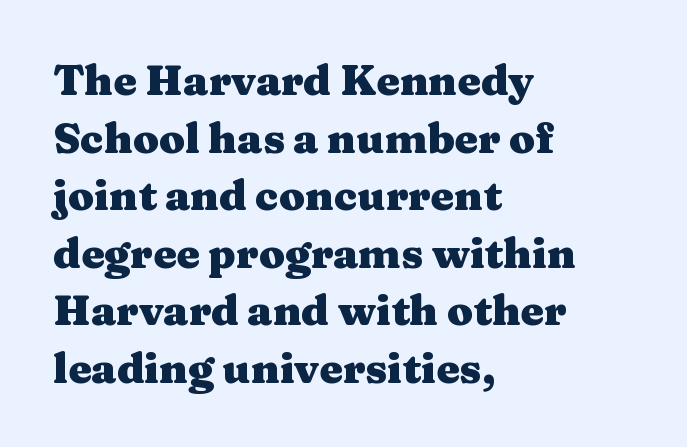
The image shows 42 px heavy, wide serif type, upright; set left-aligned, normal line spacing (1.37x), normal letter spacing, not underlined; medium stroke contrast and a medium x-height.
